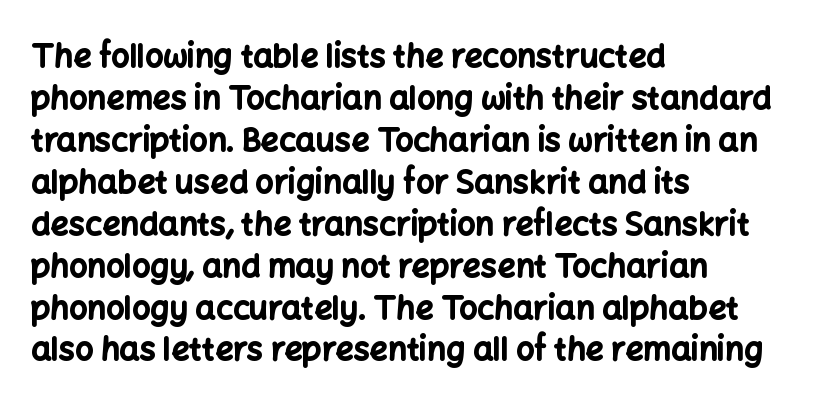
The image shows 32 px bold sans-serif type, upright; set left-aligned, normal line spacing (1.31x), normal letter spacing, not underlined; low stroke contrast and a medium x-height.
